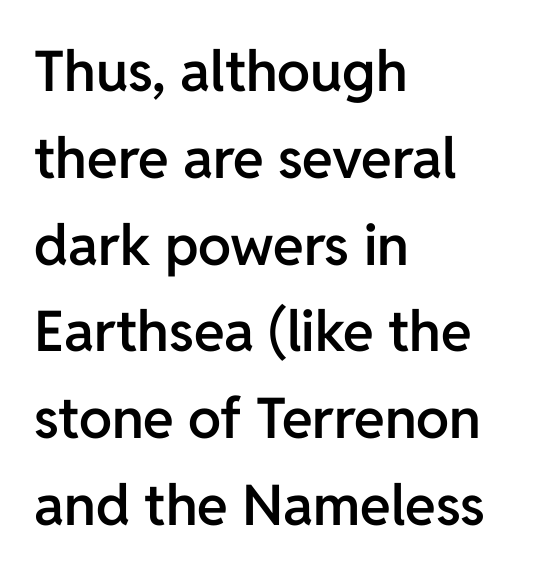
The ragged edge is on the right, which tells us the setting is flush left. Here the designer chose a conventional face with non-uniform glyph widths. Regarding leading, the lines here are spaced in the standard way. Font category for this specimen: sans-serif.
